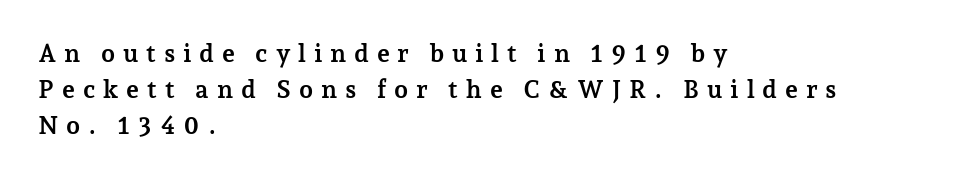
Q: Is the text bold? A: Yes.
Q: Is the text italic (slanted)? A: No, it is upright.
Q: Is the text underlined? A: No.
Q: How is the paragraph aligned? A: Left-aligned.
Q: Is the spacing between letters normal or unusually wide? A: Unusually wide.
Q: Is the spacing between lines tight, normal or loose? A: Normal.
